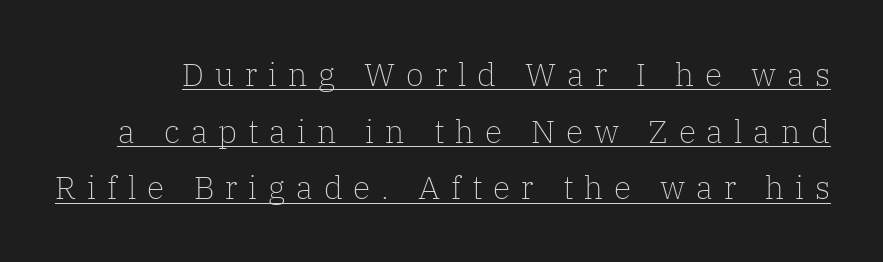
{"serif": "yes", "italic": "no", "bold": "no", "weight": "light", "width": "normal", "stroke_contrast": "low", "x_height": "medium", "monospaced": "no", "underline": "yes", "line_spacing_ratio": 1.77, "letter_spacing": "wide", "letter_spacing_em": 0.34, "glyph_px": 32}
